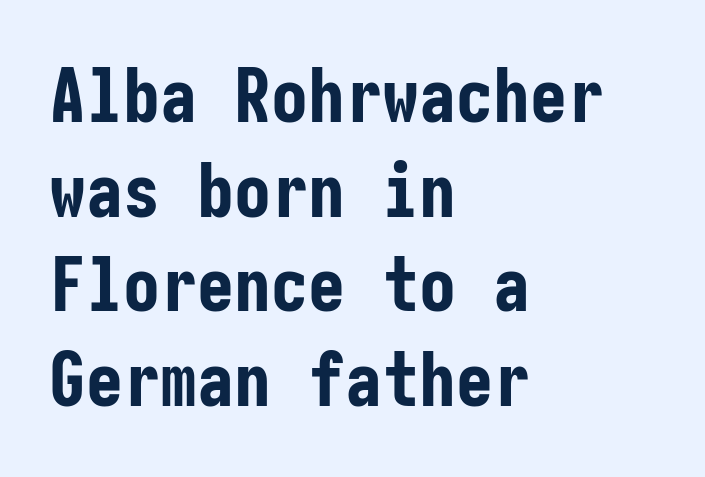
{"serif": "no", "italic": "no", "bold": "yes", "weight": "bold", "width": "condensed", "stroke_contrast": "low", "x_height": "medium", "underline": "no", "align": "left", "line_spacing": "normal", "line_spacing_ratio": 1.28, "letter_spacing": "normal", "letter_spacing_em": 0.0, "glyph_px": 74}
